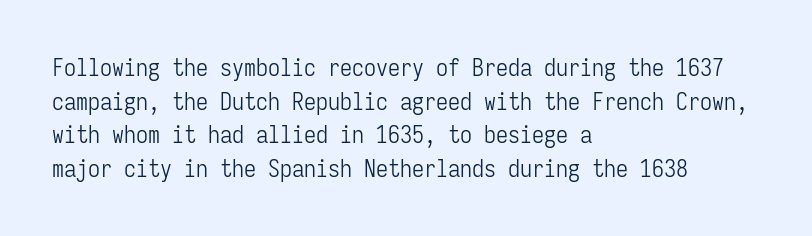
The image shows 24 px text type, upright; set left-aligned, normal line spacing (1.4x), normal letter spacing, not underlined.
